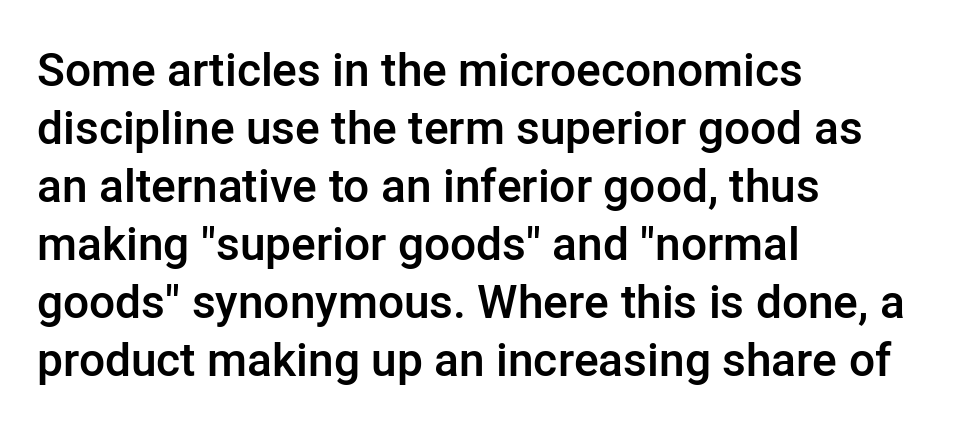
The passage is arranged the way most books set body copy — flush left. A typesetter would call this leading conventional body-copy spacing. The passage shown is semibold, sitting just below true bold. Unlike a traditional serif, this face leaves its strokes unadorned. The gap between lines stays unmarked.
